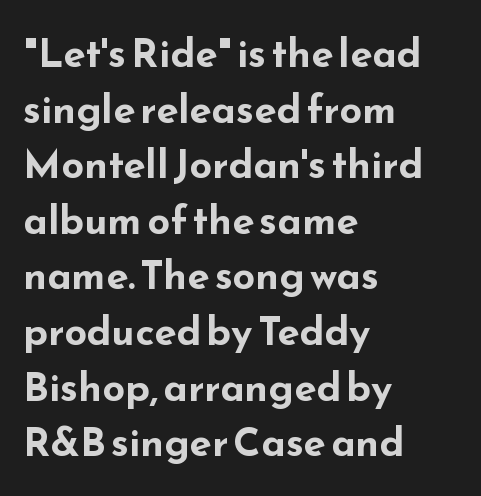
The rag falls on the right side of this text block. Vertically, the passage feels balanced, rows spaced as you'd expect. Looks like regular typesetting: each glyph gets only the width it needs. This rendering features lettering with no underline. The lettering holds an erect, upright posture throughout.
